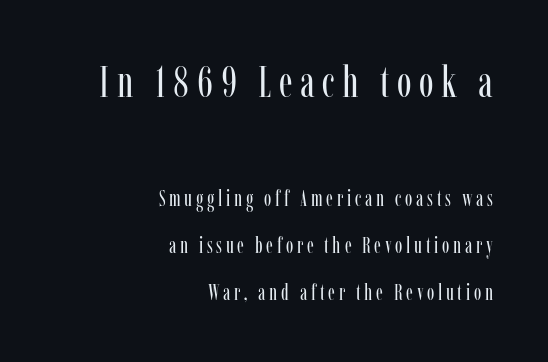
The image shows 44 px regular-weight, condensed serif type, upright; set right-aligned, loose line spacing (2.15x), not underlined; the first (top) block is 2.0x larger; low stroke contrast and a medium x-height.
